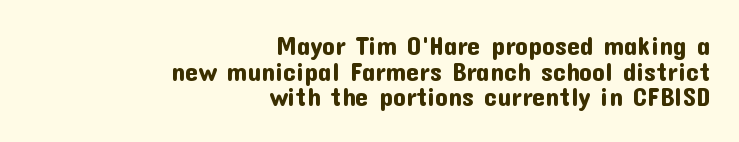
Line endings align vertically; line beginnings do not. Compared with typical body copy, the letter spacing here is the same. A bare baseline throughout the passage. Honestly, the rows look squashed on top of each other.
